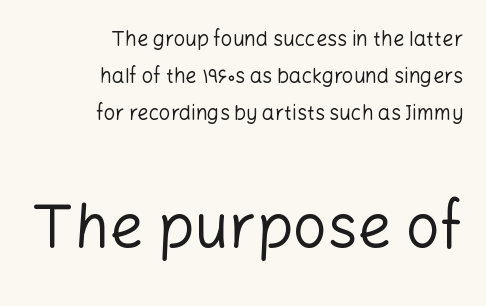
In CSS terms this would be text-align: right. Characters remain perfectly vertical along every line. The strokes carry an ordinary text weight at most. Grotesque or geometric, the face here clearly has no serifs. Type size steps up from the first block to the second. This sample has the flowing, uneven cadence of proportional lettering.
